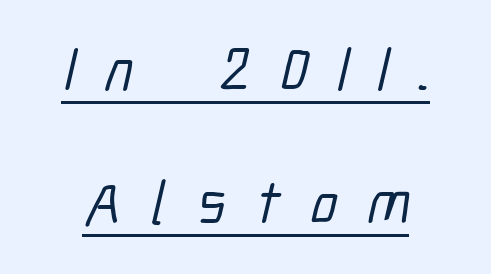
Q: Is the typeface a serif or a sans-serif typeface? A: Sans-serif.
Q: Is the text underlined? A: Yes.
Q: Is the spacing between letters normal or unusually wide? A: Unusually wide.
Q: Is the spacing between lines tight, normal or loose? A: Loose.
Q: Width (condensed, normal, or wide)? A: Condensed.
Q: Stroke contrast? A: Low.
Q: x-height? A: Medium.
Q: Monospaced? A: No.
